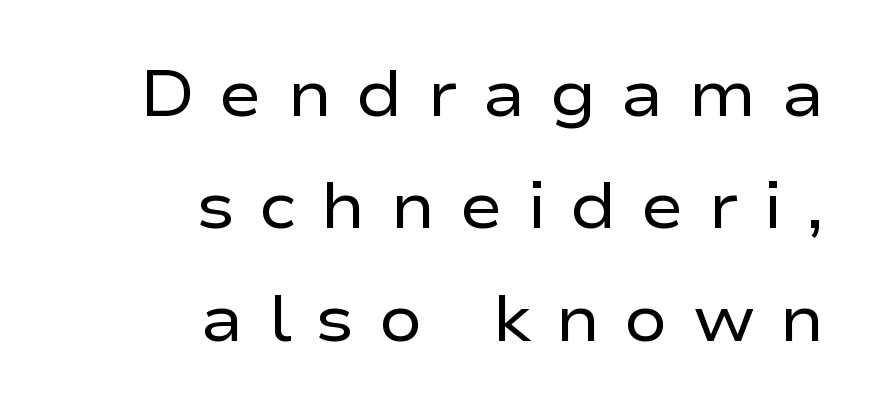
Just letters on the line, the space beneath them empty. Glyph-to-glyph distance is far greater than everyday printed text. Reading down the block, your eye finds every line finishing at a fixed right position. This reads as an unemphasized weight, regular at the heaviest. The typeface chosen for these lines omits serifs. The font's upright variant was chosen for this text.
